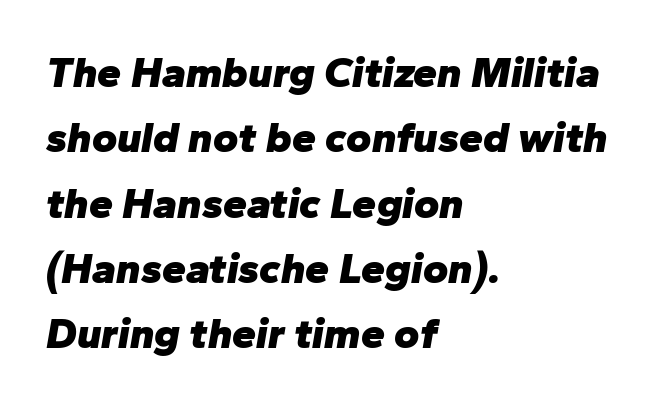
The image shows 43 px heavy type, italic (leaning right); set left-aligned, normal line spacing (1.52x), normal letter spacing, not underlined; low stroke contrast and a medium x-height.
